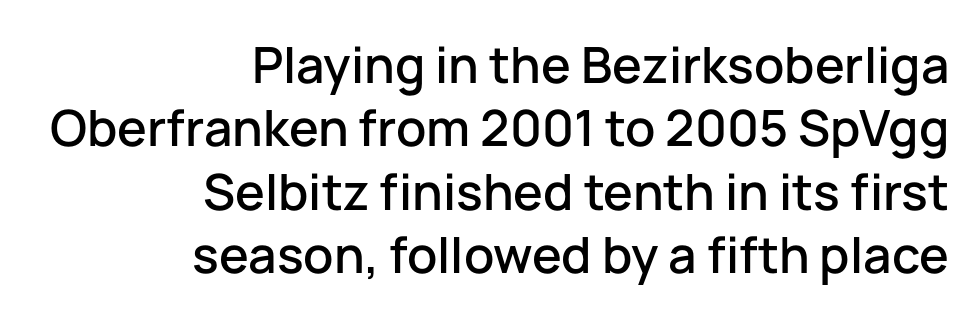
The image shows 50 px sans-serif type, upright; set right-aligned, normal line spacing (1.27x), normal letter spacing, not underlined; low stroke contrast and a medium x-height.
